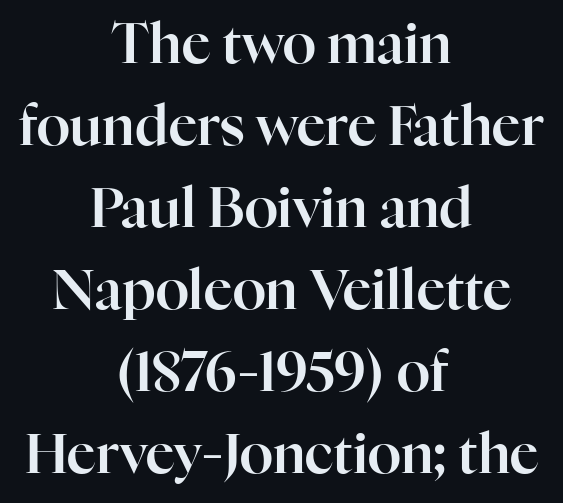
Nothing unusual about the tracking: characters are spaced as the font intends. A serif font was chosen for this passage. In terms of leading, this rendering sits right in the middle. Caption: multi-line text, centered on the measure.
